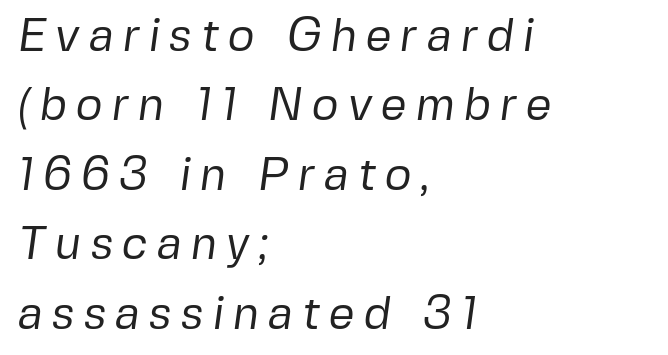
The image shows 46 px regular-weight sans-serif type; set left-aligned, normal line spacing (1.51x), not underlined; low stroke contrast and a medium x-height.
